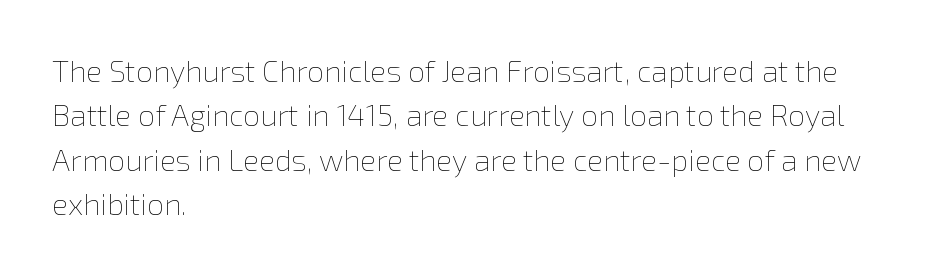
{"italic": "no", "bold": "no", "weight": "thin", "width": "normal", "stroke_contrast": "low", "x_height": "medium", "monospaced": "no", "underline": "no", "align": "left", "line_spacing": "normal", "line_spacing_ratio": 1.48, "letter_spacing": "normal", "letter_spacing_em": 0.0, "glyph_px": 30}
